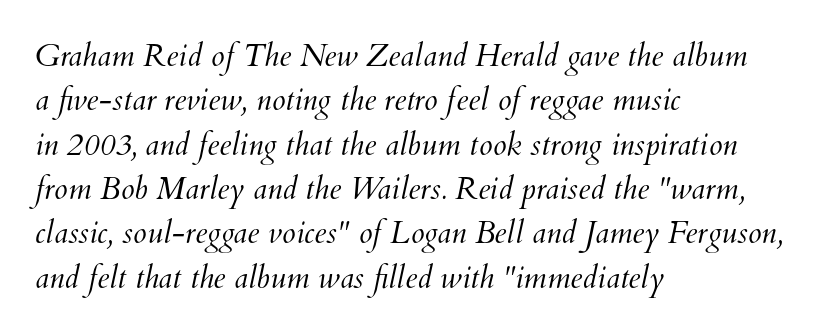
{"bold": "no", "weight": "light", "width": "normal", "stroke_contrast": "medium", "x_height": "small", "monospaced": "no", "underline": "no", "align": "left", "line_spacing": "normal", "line_spacing_ratio": 1.43, "letter_spacing": "normal", "letter_spacing_em": 0.0, "glyph_px": 31}
